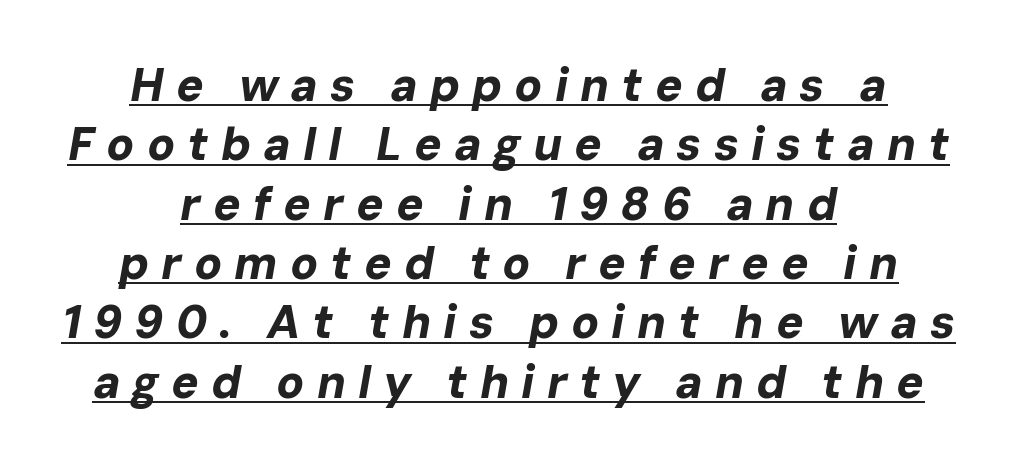
The sample has been set heavy, in full bold. Short note: letters widely spaced. Is the type slanted? Yes — the strokes lean at a clear angle. You could not count columns in this text — the font is proportionally spaced. Has an underline been added? It has. Notice how the passage keeps no hard edge, just a central spine.
